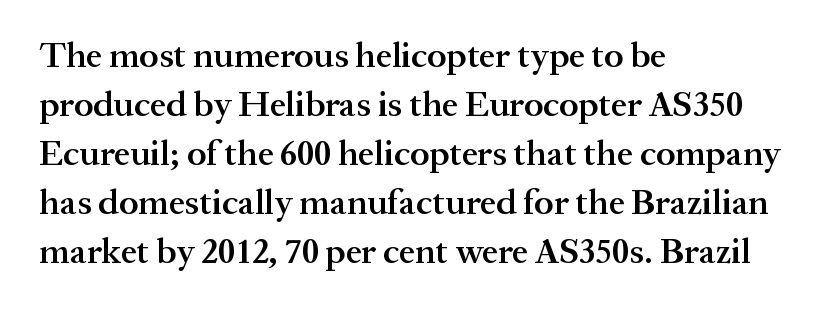
The image shows 36 px semibold serif type, upright; set left-aligned, normal line spacing (1.36x), normal letter spacing, not underlined; medium stroke contrast and a medium x-height.
